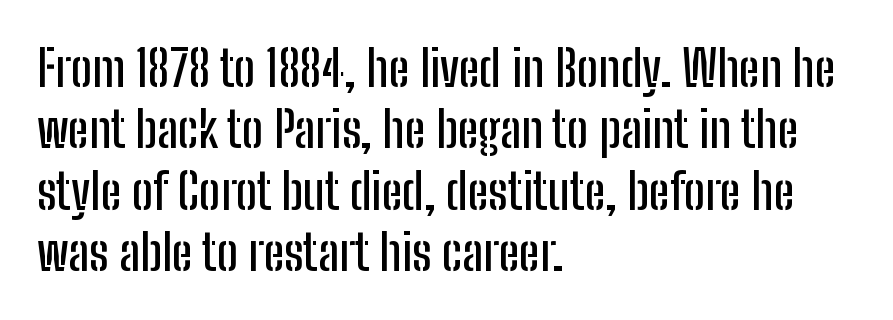
Q: Is the text italic (slanted)? A: No, it is upright.
Q: Is the typeface a serif or a sans-serif typeface? A: Sans-serif.
Q: Is the text underlined? A: No.
Q: How is the paragraph aligned? A: Left-aligned.
Q: Is the spacing between letters normal or unusually wide? A: Normal.
Q: Width (condensed, normal, or wide)? A: Condensed.
Q: Stroke contrast? A: Low.
Q: x-height? A: Medium.
Q: Monospaced? A: No.
